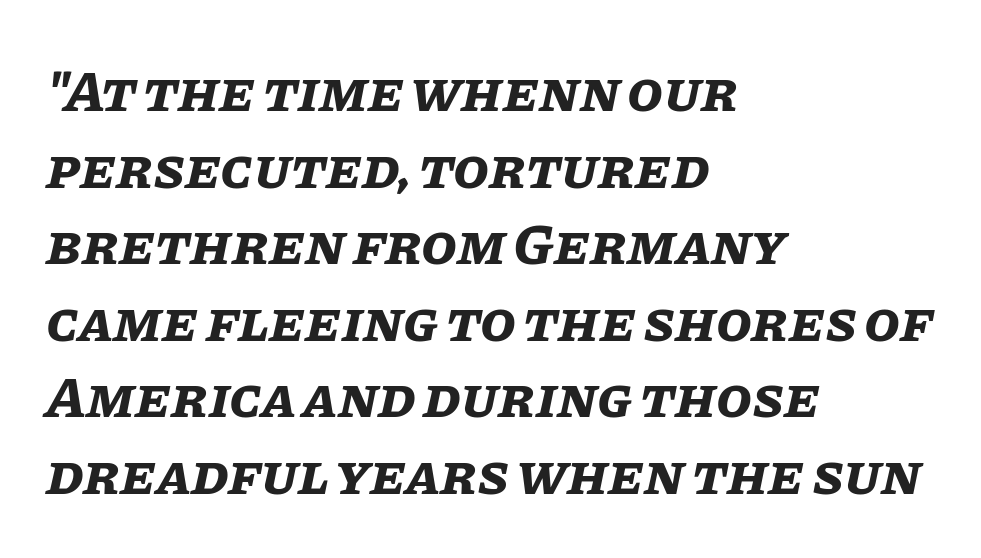
Casual observation: everything's shoved over to the left. Default kerning and tracking; the words read as compact shapes. The lines sit at an ordinary, default distance from one another. The letters are slanted; this is an italic face. How heavy is the stroke? Heavy — this is a bold. These lines are rendered in a variable-pitch font.
